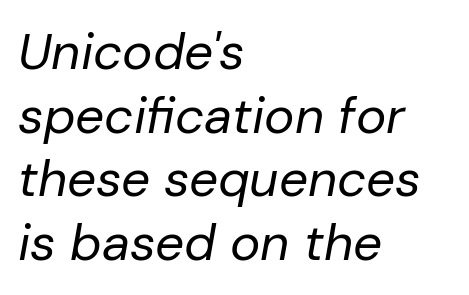
{"italic": "yes", "lean": "right", "slant_degrees": 10, "bold": "no", "weight": "regular", "width": "normal", "stroke_contrast": "low", "x_height": "medium", "monospaced": "no", "underline": "no", "align": "left", "line_spacing": "normal", "line_spacing_ratio": 1.25, "letter_spacing": "normal", "letter_spacing_em": 0.0, "glyph_px": 51}
